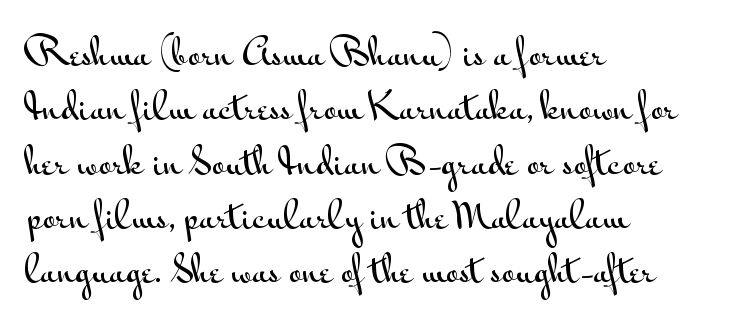
Decoration check: the copy has no underline. The setting favours the left margin, as ordinary paragraphs usually do. This sample has the flowing, uneven cadence of proportional lettering. The horizontal fit of the characters is conventional and even.
